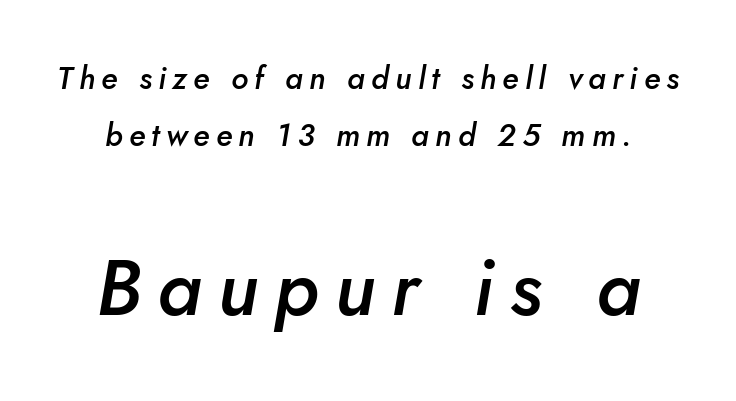
Q: Is the text bold? A: Semi-bold.
Q: Is the text italic (slanted)? A: Yes, it leans right by about 10 degrees.
Q: Is the text underlined? A: No.
Q: Is the spacing between letters normal or unusually wide? A: Unusually wide.
Q: Which block of text is set in a larger size, the first (top) or the second (bottom)? A: The second (bottom) one.
Q: Width (condensed, normal, or wide)? A: Normal.
Q: Stroke contrast? A: Low.
Q: x-height? A: Small.
Q: Monospaced? A: No.
